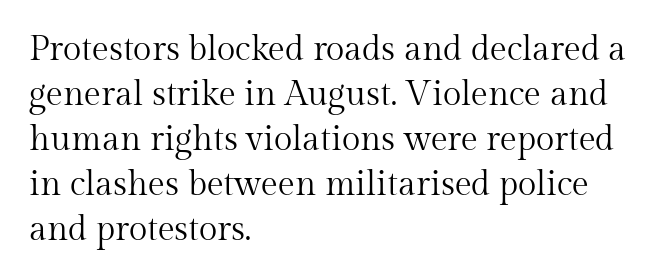
{"serif": "yes", "italic": "no", "bold": "no", "weight": "regular", "width": "normal", "stroke_contrast": "medium", "x_height": "medium", "monospaced": "no", "underline": "no", "align": "left", "line_spacing": "normal", "line_spacing_ratio": 1.32, "letter_spacing": "normal", "letter_spacing_em": 0.0, "glyph_px": 34}
